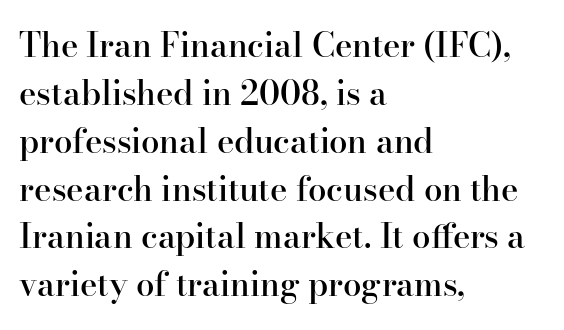
Q: Is the text bold? A: Semi-bold.
Q: Is the text italic (slanted)? A: No, it is upright.
Q: Is the typeface a serif or a sans-serif typeface? A: Serif.
Q: Is the text underlined? A: No.
Q: How is the paragraph aligned? A: Left-aligned.
Q: Is the spacing between letters normal or unusually wide? A: Normal.
Q: Is the spacing between lines tight, normal or loose? A: Normal.
Q: Width (condensed, normal, or wide)? A: Normal.
Q: Stroke contrast? A: High.
Q: x-height? A: Small.
Q: Monospaced? A: No.
